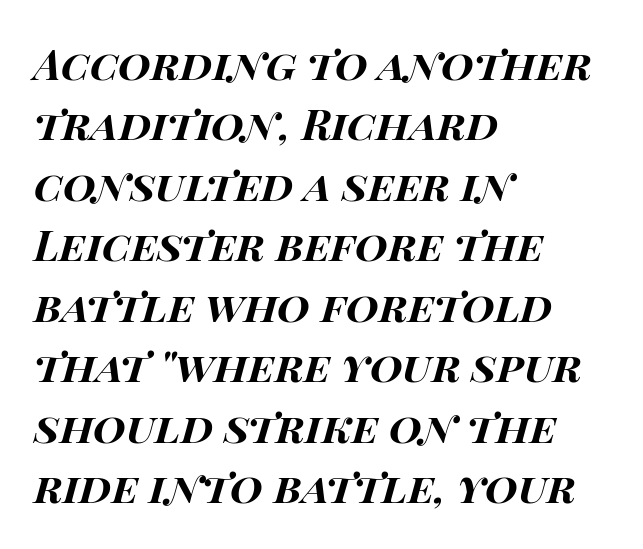
{"italic": "yes", "lean": "right", "slant_degrees": 14, "bold": "yes", "weight": "bold", "width": "wide", "stroke_contrast": "high", "x_height": "large", "monospaced": "no", "underline": "no", "align": "left", "line_spacing": "normal", "line_spacing_ratio": 1.44, "letter_spacing": "normal", "letter_spacing_em": 0.0, "glyph_px": 42}
